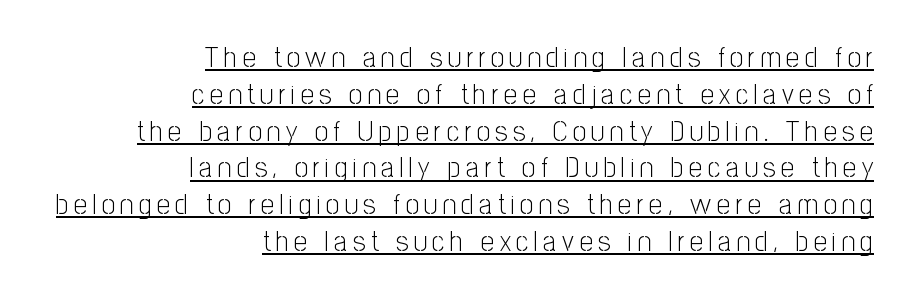
The image shows 29 px light, condensed sans-serif type, upright; set right-aligned, normal line spacing (1.27x), underlined; low stroke contrast and a medium x-height.
